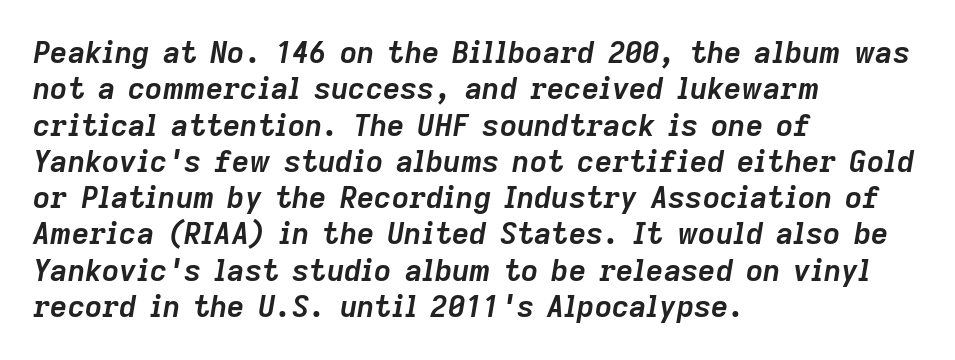
{"italic": "yes", "lean": "right", "slant_degrees": 9, "bold": "yes", "weight": "semibold", "width": "normal", "stroke_contrast": "low", "x_height": "medium", "monospaced": "no", "underline": "no", "align": "left", "line_spacing_ratio": 1.21, "letter_spacing": "normal", "letter_spacing_em": 0.0, "glyph_px": 30}
